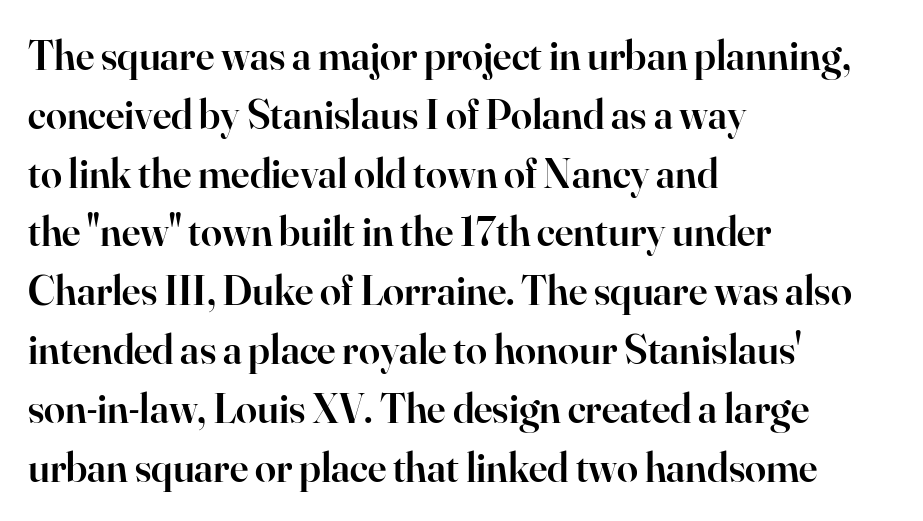
Q: Is the text bold? A: Semi-bold.
Q: Is the text italic (slanted)? A: No, it is upright.
Q: Is the typeface a serif or a sans-serif typeface? A: Serif.
Q: Is the text underlined? A: No.
Q: How is the paragraph aligned? A: Left-aligned.
Q: Is the spacing between letters normal or unusually wide? A: Normal.
Q: Is the spacing between lines tight, normal or loose? A: Normal.
Q: Width (condensed, normal, or wide)? A: Normal.
Q: Stroke contrast? A: High.
Q: x-height? A: Small.
Q: Monospaced? A: No.
